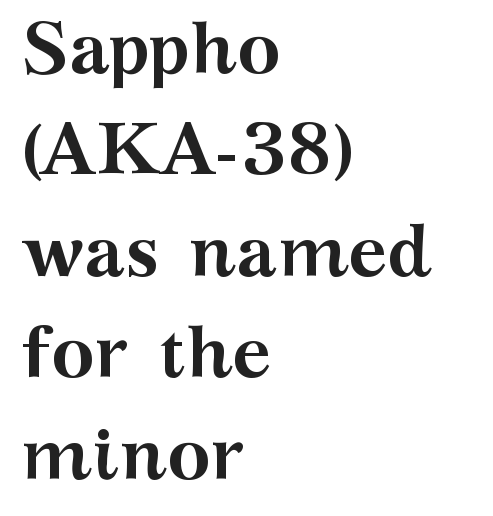
{"serif": "yes", "italic": "no", "bold": "yes", "weight": "semibold", "width": "wide", "stroke_contrast": "medium", "x_height": "medium", "monospaced": "no", "underline": "no", "align": "left", "line_spacing": "normal", "line_spacing_ratio": 1.39, "letter_spacing": "normal", "letter_spacing_em": 0.0, "glyph_px": 73}
